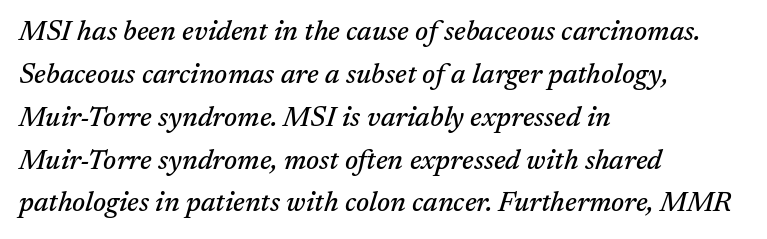
{"serif": "yes", "italic": "yes", "lean": "right", "slant_degrees": 17, "width": "normal", "stroke_contrast": "medium", "x_height": "medium", "monospaced": "no", "underline": "no", "align": "left", "line_spacing": "normal", "line_spacing_ratio": 1.53, "letter_spacing": "normal", "letter_spacing_em": 0.0, "glyph_px": 28}
